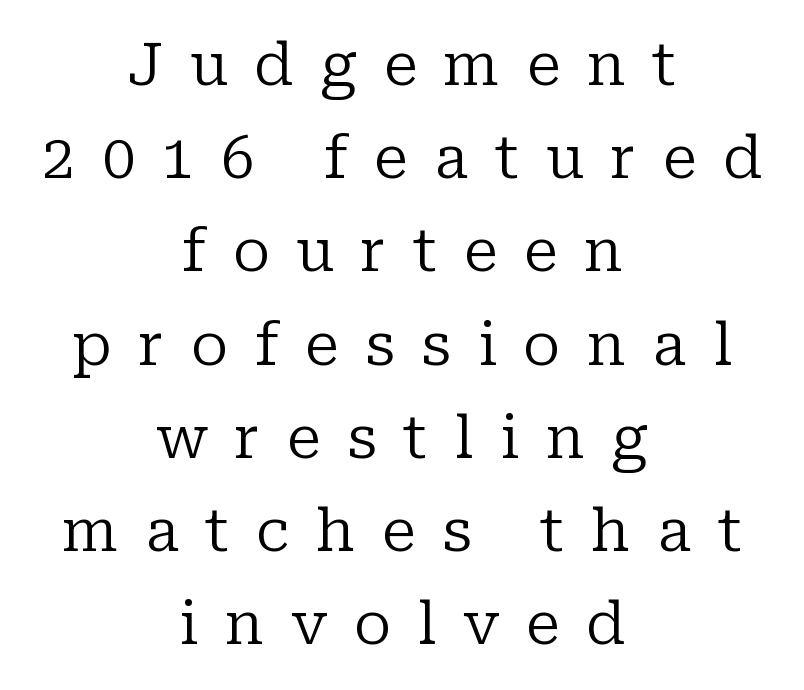
Q: Is the text bold? A: No.
Q: Is the text italic (slanted)? A: No, it is upright.
Q: Is the typeface a serif or a sans-serif typeface? A: Serif.
Q: Is the text underlined? A: No.
Q: How is the paragraph aligned? A: Centered.
Q: Is the spacing between letters normal or unusually wide? A: Unusually wide.
Q: Is the spacing between lines tight, normal or loose? A: Normal.
Q: Width (condensed, normal, or wide)? A: Normal.
Q: Stroke contrast? A: Low.
Q: x-height? A: Medium.
Q: Monospaced? A: No.
